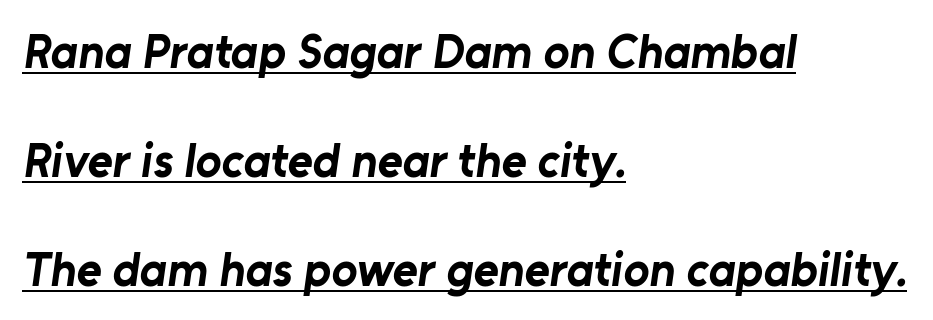
The image shows 48 px bold sans-serif type; set left-aligned, loose line spacing (2.27x), normal letter spacing, underlined; low stroke contrast and a medium x-height.
